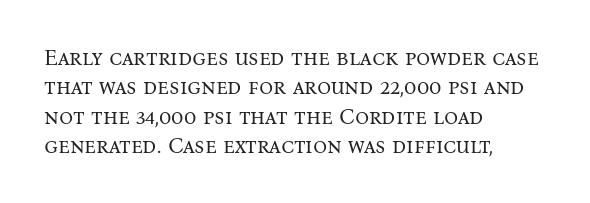
{"italic": "no", "bold": "no", "underline": "no", "align": "left", "line_spacing": "normal", "line_spacing_ratio": 1.33, "letter_spacing": "normal", "letter_spacing_em": 0.0, "glyph_px": 22}
